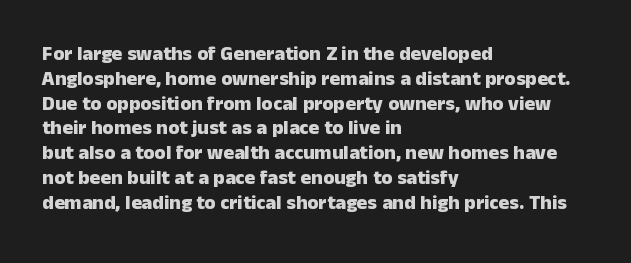
Q: Is the text bold? A: Yes.
Q: Is the text italic (slanted)? A: No, it is upright.
Q: Is the text underlined? A: No.
Q: How is the paragraph aligned? A: Left-aligned.
Q: Is the spacing between letters normal or unusually wide? A: Normal.
